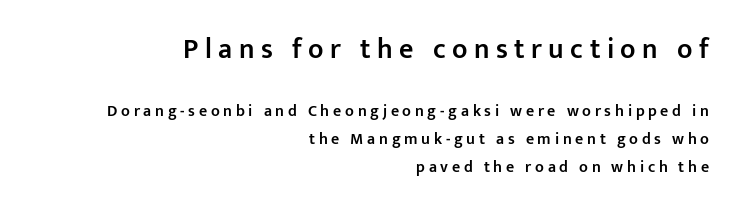
{"serif": "no", "italic": "no", "bold": "semi", "weight": "semibold", "width": "normal", "stroke_contrast": "low", "x_height": "medium", "monospaced": "no", "underline": "no", "align": "right", "line_spacing_ratio": 1.75, "letter_spacing": "wide", "letter_spacing_em": 0.23, "larger_block": "first", "size_ratio": 1.75, "glyph_px": 28}
